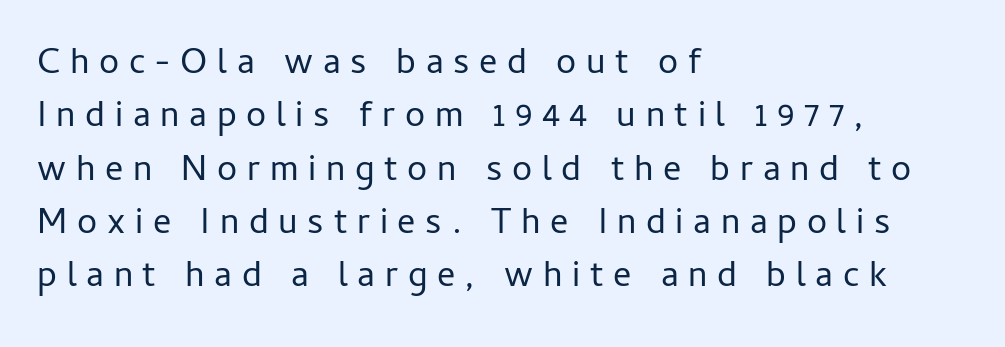
{"serif": "no", "italic": "no", "bold": "no", "weight": "regular", "width": "normal", "stroke_contrast": "low", "x_height": "medium", "monospaced": "no", "underline": "no", "align": "left", "line_spacing": "normal", "line_spacing_ratio": 1.48, "letter_spacing": "wide", "letter_spacing_em": 0.27, "glyph_px": 36}
